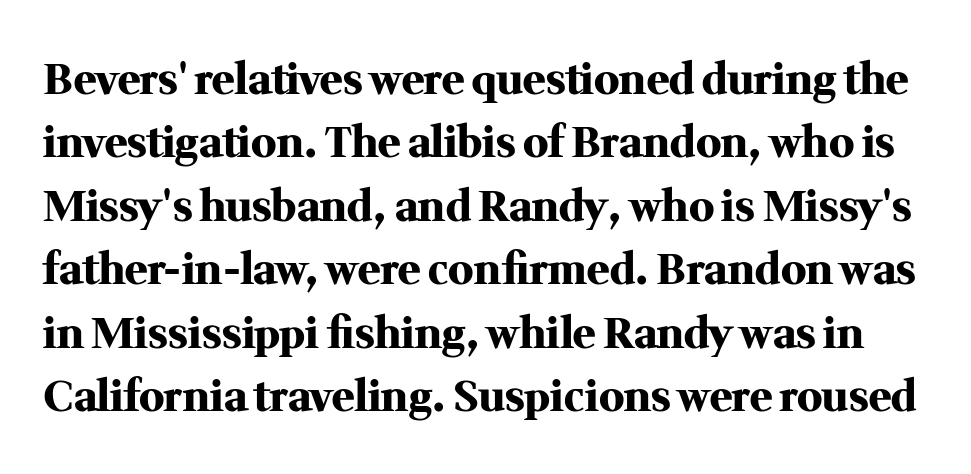
Q: Is the text bold? A: Yes.
Q: Is the text italic (slanted)? A: No, it is upright.
Q: Is the typeface a serif or a sans-serif typeface? A: Serif.
Q: Is the text underlined? A: No.
Q: Is the spacing between letters normal or unusually wide? A: Normal.
Q: Is the spacing between lines tight, normal or loose? A: Normal.
Q: Width (condensed, normal, or wide)? A: Normal.
Q: Stroke contrast? A: Medium.
Q: x-height? A: Medium.
Q: Monospaced? A: No.
